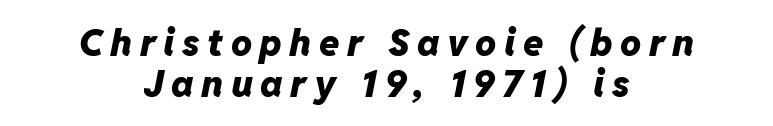
The image shows 37 px heavy type, italic (leaning right); set centered, tight line spacing (1.1x), unusually wide letter spacing (+0.2 em), not underlined; low stroke contrast and a medium x-height.
